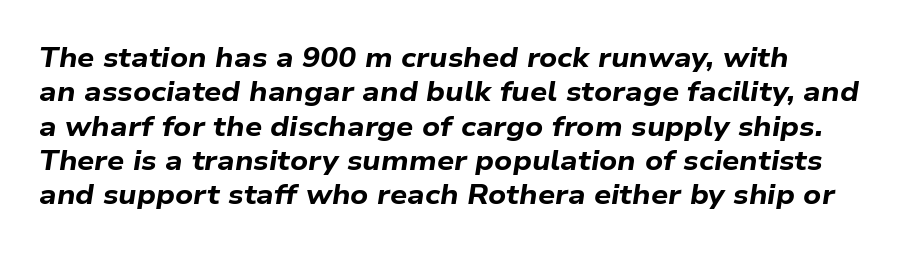
{"italic": "yes", "lean": "right", "slant_degrees": 9, "bold": "yes", "underline": "no", "line_spacing": "normal", "line_spacing_ratio": 1.27, "letter_spacing": "normal", "letter_spacing_em": 0.0, "glyph_px": 27}
